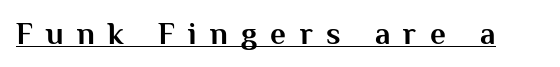
The image shows 31 px bold sans-serif type, upright; set unusually wide letter spacing (+0.43 em), underlined; medium stroke contrast and a medium x-height.
